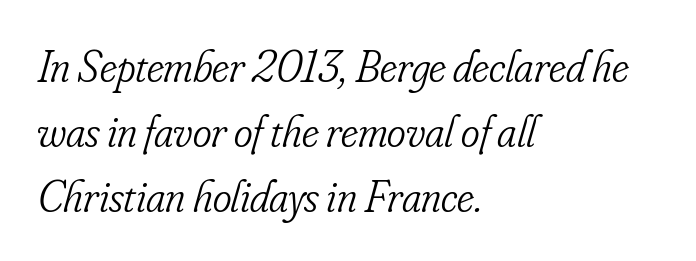
{"serif": "yes", "italic": "yes", "lean": "right", "slant_degrees": 16, "bold": "no", "weight": "light", "width": "condensed", "stroke_contrast": "low", "x_height": "small", "monospaced": "no", "underline": "no", "align": "left", "line_spacing": "normal", "line_spacing_ratio": 1.44, "letter_spacing": "normal", "letter_spacing_em": 0.0, "glyph_px": 45}
